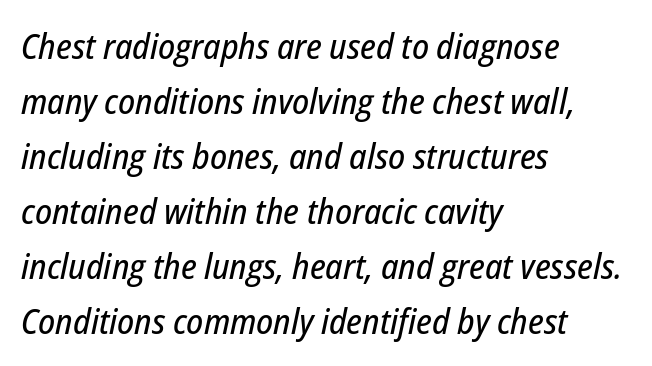
The type is set solid horizontally, with unmodified tracking. Descender tails drop into unmarked territory. Rendered with sloped, italic letterforms. The setting favours the left margin, as ordinary paragraphs usually do. These lines are rendered in a variable-pitch font. Each new line begins a customary step beneath the previous one.
